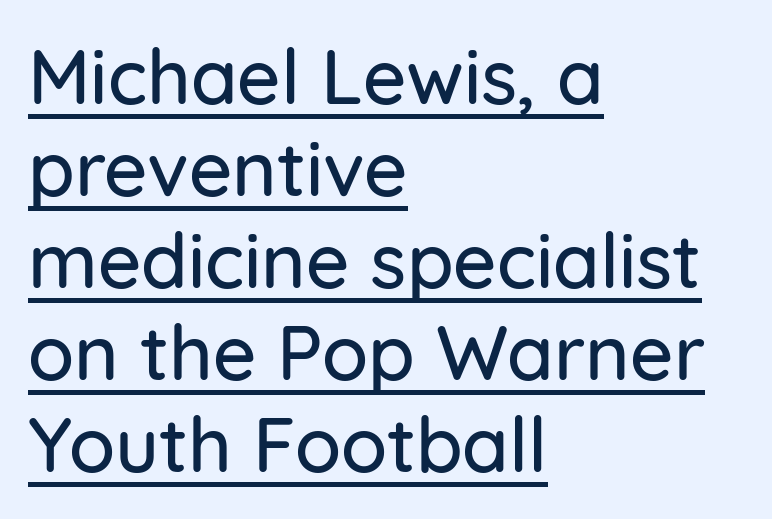
The image shows 76 px sans-serif type, upright; set left-aligned, line spacing 1.21x, normal letter spacing, underlined; low stroke contrast and a medium x-height.
